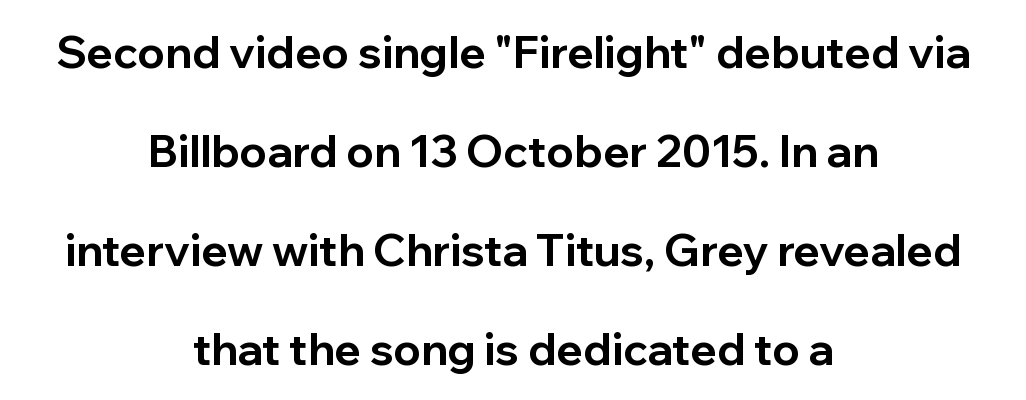
Q: Is the text bold? A: Yes.
Q: Is the text italic (slanted)? A: No, it is upright.
Q: Is the typeface a serif or a sans-serif typeface? A: Sans-serif.
Q: Is the text underlined? A: No.
Q: How is the paragraph aligned? A: Centered.
Q: Is the spacing between letters normal or unusually wide? A: Normal.
Q: Is the spacing between lines tight, normal or loose? A: Loose.
Q: Width (condensed, normal, or wide)? A: Normal.
Q: Stroke contrast? A: Low.
Q: x-height? A: Medium.
Q: Monospaced? A: No.
